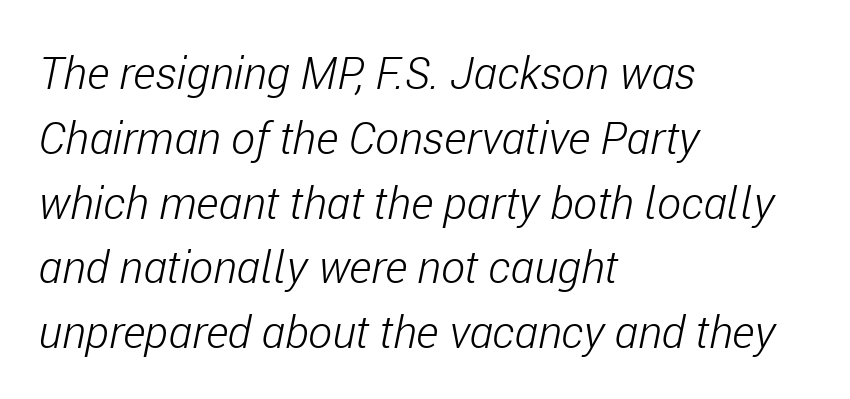
Q: Is the text bold? A: No.
Q: Is the text italic (slanted)? A: Yes, it leans right by about 11 degrees.
Q: Is the text underlined? A: No.
Q: How is the paragraph aligned? A: Left-aligned.
Q: Is the spacing between letters normal or unusually wide? A: Normal.
Q: Is the spacing between lines tight, normal or loose? A: Normal.
Q: Width (condensed, normal, or wide)? A: Condensed.
Q: Stroke contrast? A: Low.
Q: x-height? A: Medium.
Q: Monospaced? A: No.
